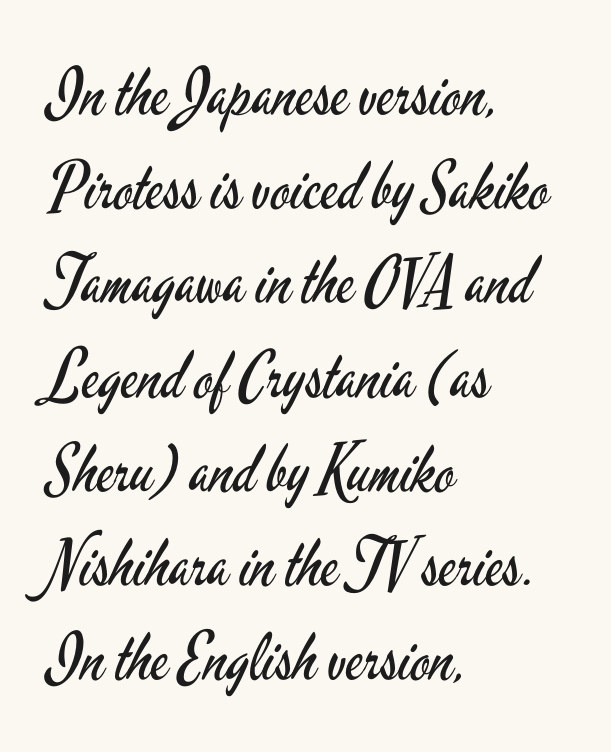
The designer left line spacing at the default. Lines of text with bare space underneath. Left-aligned paragraph, ragged on the right. Stroke mass is kept to a normal reading level or below. You can tell from the bare stems that sans-serif type was used.
